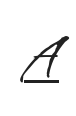
{"serif": "no", "bold": "no", "weight": "light", "width": "normal", "stroke_contrast": "low", "x_height": "small", "monospaced": "no", "underline": "yes", "letter_spacing": "wide", "letter_spacing_em": 0.39, "glyph_px": 58}
